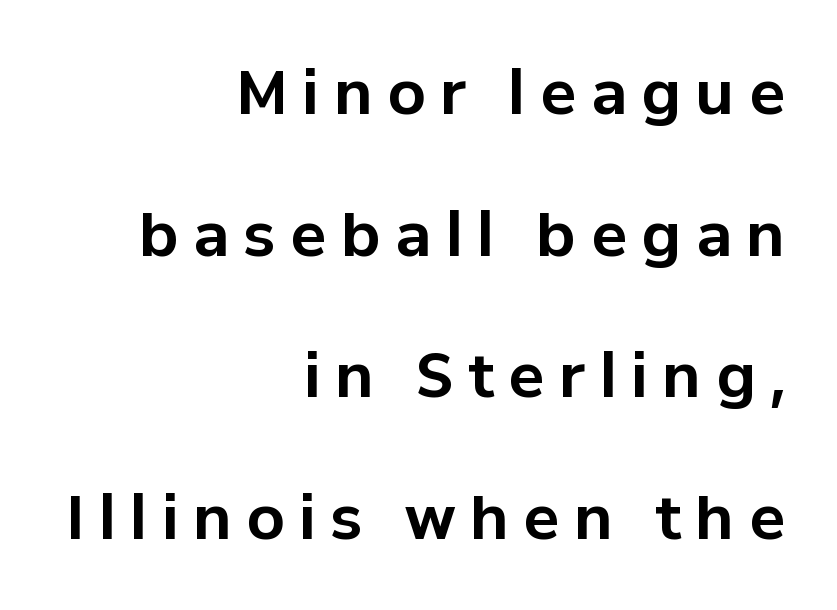
No word sits above an underline. The compositor pushed each line to the right boundary. Loose tracking; the words dissolve into strings of separated letters. This sample trades compactness for vertical openness between lines. Compared with an ordinary text face, these strokes are far heavier — a full bold. This is roman type, the default non-slanted kind.
